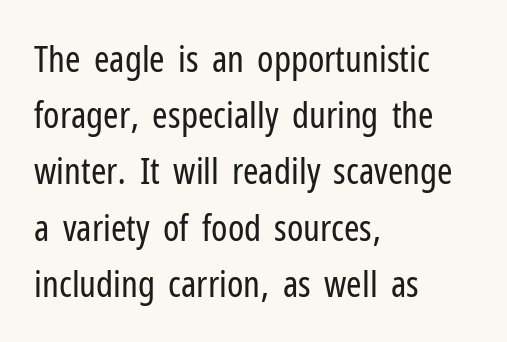
Casual observation: everything's shoved over to the left. Notice how descenders clear the ascenders below comfortably — that's standard leading. Nope, no serifs anywhere on these letters. The horizontal fit of the characters is conventional and even.
